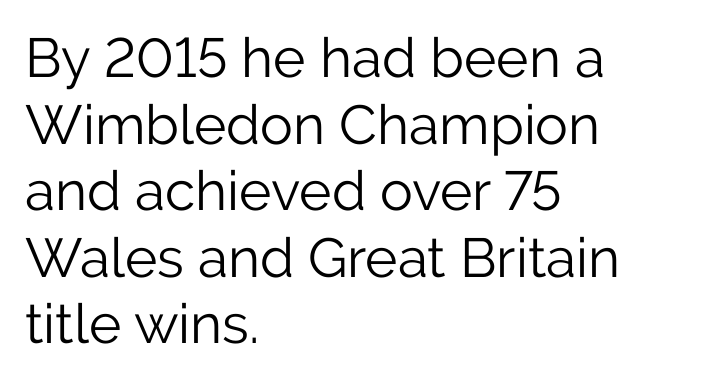
{"serif": "no", "italic": "no", "bold": "no", "weight": "light", "width": "normal", "stroke_contrast": "low", "x_height": "medium", "monospaced": "no", "underline": "no", "align": "left", "line_spacing_ratio": 1.21, "letter_spacing": "normal", "letter_spacing_em": 0.0, "glyph_px": 55}
